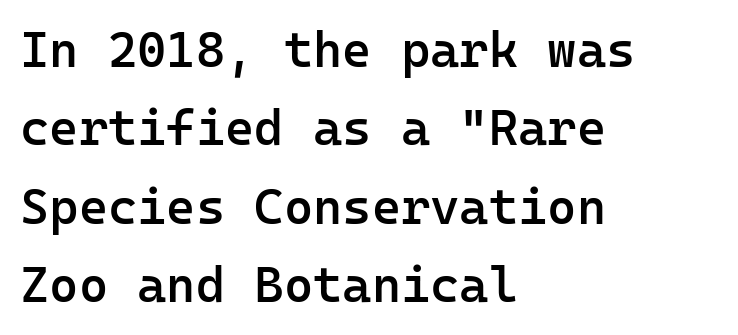
Does the copy run flush right? No — it runs flush left. The space between consecutive lines is moderate. Typesetter's note: demi weight, one step under bold. A typesetter would call this monospace, since all characters share one set width. Any mark beneath the type? The region is blank. A typesetter would mark this as roman, not italic.
